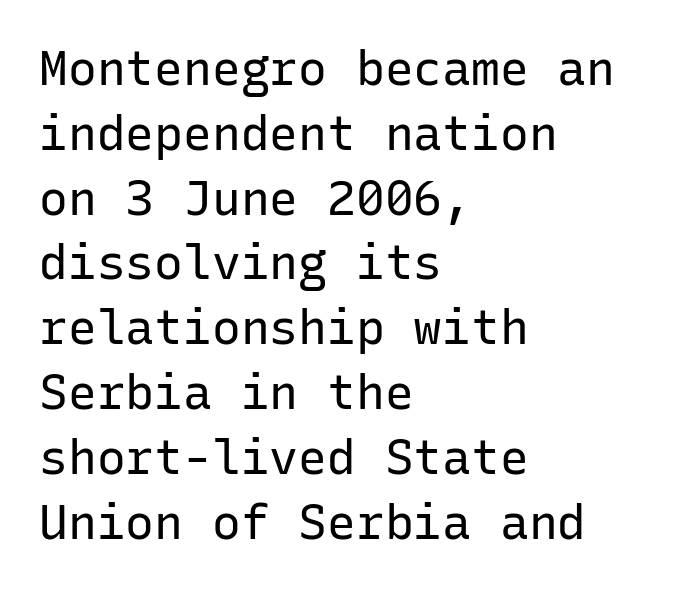
The area under the type is left untouched. Font category for this specimen: sans-serif. The face used here is monospaced, like something from a code editor. In terms of leading, this rendering sits right in the middle. This rendering uses left alignment, leaving the right contour irregular. Is the letter spacing exaggerated? No — it looks like the ordinary default.
